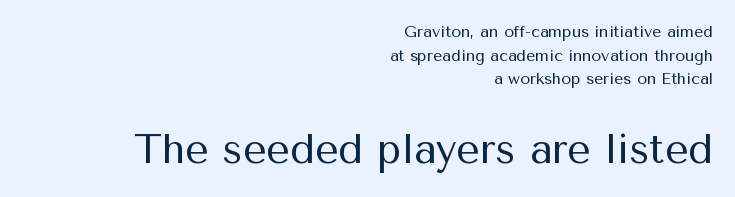
The image shows 41 px regular-weight sans-serif type, upright; set right-aligned, normal line spacing (1.47x), normal letter spacing, not underlined; the second (bottom) block is 2.56x larger; medium stroke contrast and a medium x-height.
